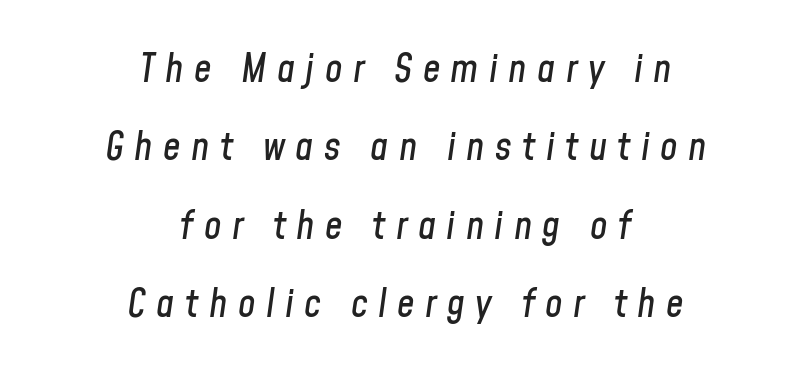
The image shows 39 px condensed type, italic (leaning right); set centered, loose line spacing (2.01x), unusually wide letter spacing (+0.27 em), not underlined; low stroke contrast and a medium x-height.
